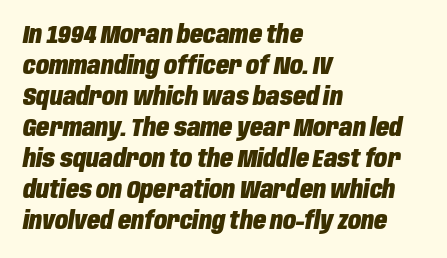
Italic: yes, the glyphs are oblique. Compared with typical body copy, the letter spacing here is the same. Only glyphs here, with clear space below each row. A full-strength bold gives these letters their thick strokes. Regarding leading, the lines here are spaced in the standard way.
